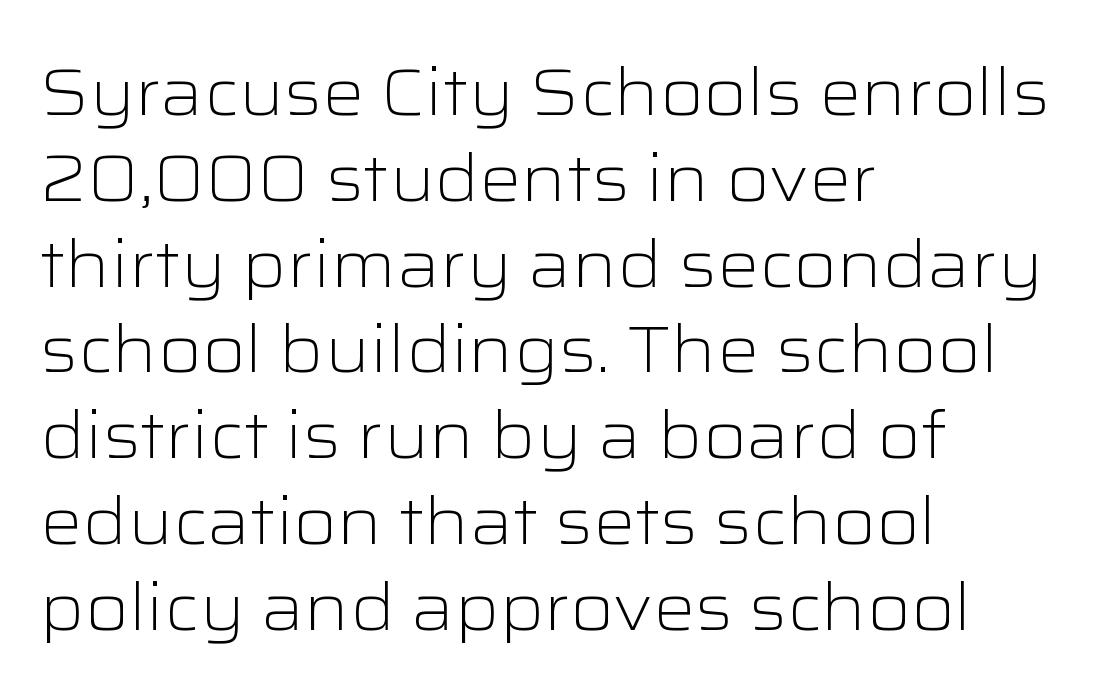
{"serif": "no", "italic": "no", "bold": "no", "weight": "light", "width": "wide", "stroke_contrast": "low", "x_height": "medium", "monospaced": "no", "underline": "no", "align": "left", "line_spacing": "normal", "line_spacing_ratio": 1.3, "letter_spacing": "normal", "letter_spacing_em": 0.0, "glyph_px": 66}
